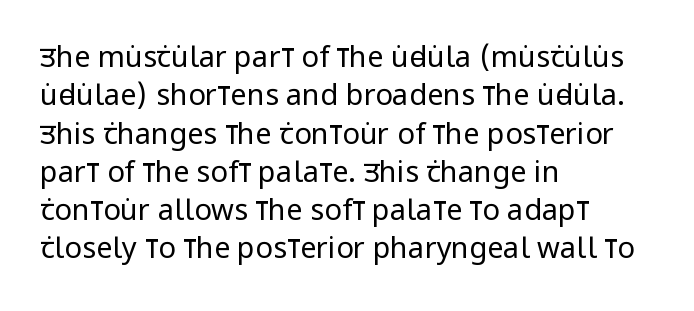
Honestly, the row spacing looks completely unremarkable. The passage shown is typed in a proportional face where columns would drift. The font's upright variant was chosen for this text. The characters are drawn with everyday or finer stroke widths.
